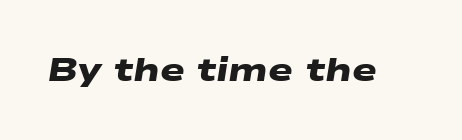
Q: Is the text bold? A: Yes.
Q: Is the typeface a serif or a sans-serif typeface? A: Sans-serif.
Q: Is the text underlined? A: No.
Q: Is the spacing between letters normal or unusually wide? A: Normal.
Q: Width (condensed, normal, or wide)? A: Wide.
Q: Stroke contrast? A: Low.
Q: x-height? A: Medium.
Q: Monospaced? A: No.
